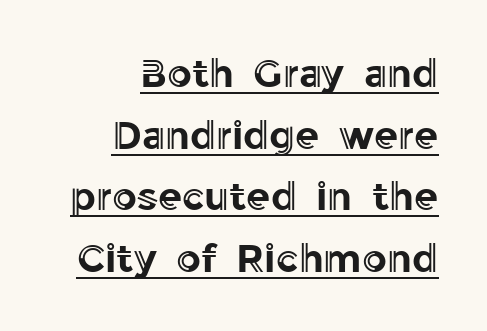
Q: Is the text italic (slanted)? A: No, it is upright.
Q: Is the text underlined? A: Yes.
Q: How is the paragraph aligned? A: Right-aligned.
Q: Is the spacing between letters normal or unusually wide? A: Normal.
Q: Is the spacing between lines tight, normal or loose? A: Normal.
Q: Width (condensed, normal, or wide)? A: Normal.
Q: x-height? A: Medium.
Q: Monospaced? A: No.
